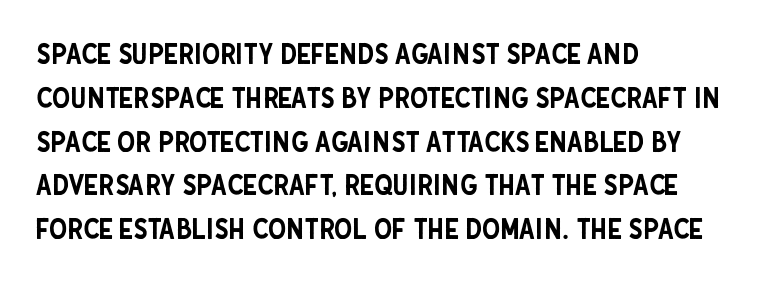
Q: Is the text italic (slanted)? A: No, it is upright.
Q: Is the typeface a serif or a sans-serif typeface? A: Sans-serif.
Q: Is the text underlined? A: No.
Q: How is the paragraph aligned? A: Left-aligned.
Q: Is the spacing between letters normal or unusually wide? A: Normal.
Q: Is the spacing between lines tight, normal or loose? A: Normal.
Q: Width (condensed, normal, or wide)? A: Condensed.
Q: Stroke contrast? A: Low.
Q: x-height? A: Large.
Q: Monospaced? A: No.
